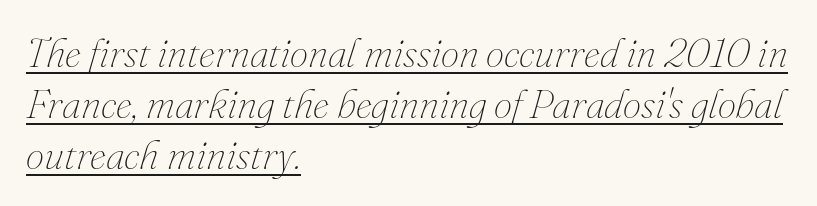
Each word holds together tightly as a unit, with standard inter-letter gaps. The text carries the slant typical of an italic or oblique font. Bold? No — there's no thickening of the strokes. The specimen includes a rule beneath the text block's lines. A typesetter would call this proportional, since set widths differ per character.
